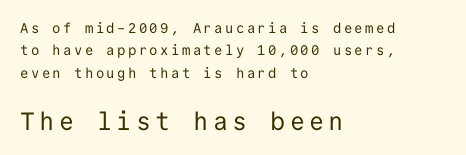
Teacher's note: observe the even left margin — that is flush-left alignment. The strokes are not fattened; the text isn't bold. Does the bottom block carry the larger type? Yes, it does. The vertical gap from one line to the next is medium.
